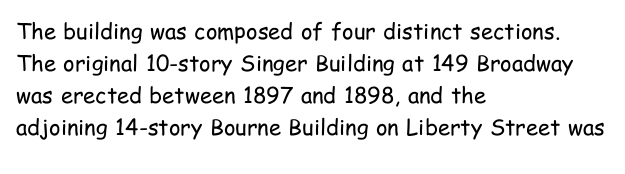
The image shows 22 px text type, upright; set left-aligned, normal line spacing (1.45x), normal letter spacing, not underlined.
